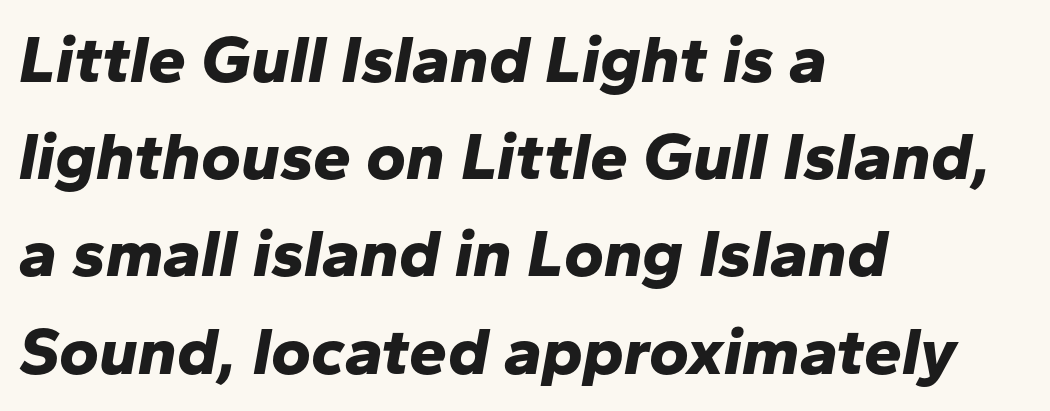
Q: Is the text bold? A: Yes.
Q: Is the text italic (slanted)? A: Yes, it leans right by about 10 degrees.
Q: Is the text underlined? A: No.
Q: How is the paragraph aligned? A: Left-aligned.
Q: Is the spacing between letters normal or unusually wide? A: Normal.
Q: Is the spacing between lines tight, normal or loose? A: Normal.
Q: Width (condensed, normal, or wide)? A: Normal.
Q: Stroke contrast? A: Low.
Q: x-height? A: Medium.
Q: Monospaced? A: No.
